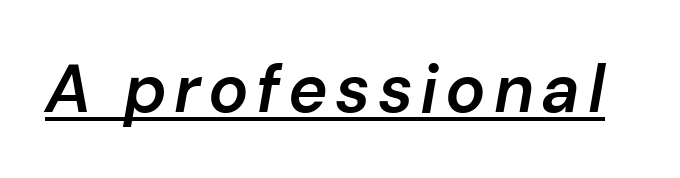
{"italic": "yes", "lean": "right", "slant_degrees": 10, "bold": "semi", "weight": "semibold", "width": "normal", "stroke_contrast": "low", "x_height": "medium", "monospaced": "no", "underline": "yes", "glyph_px": 67}
